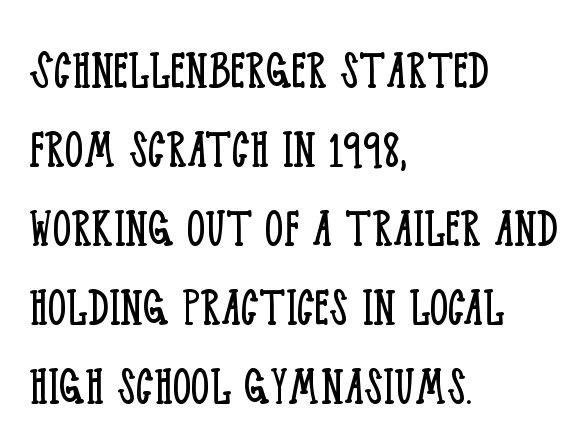
The image shows 59 px light, condensed serif type, upright; set left-aligned, normal line spacing (1.34x), normal letter spacing, not underlined; low stroke contrast and a large x-height.
